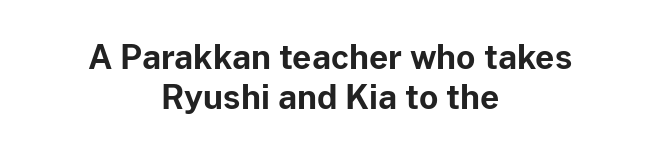
{"serif": "no", "italic": "no", "bold": "yes", "weight": "bold", "width": "normal", "stroke_contrast": "low", "x_height": "medium", "monospaced": "no", "underline": "no", "align": "center", "line_spacing_ratio": 1.22, "letter_spacing": "normal", "letter_spacing_em": 0.0, "glyph_px": 33}
